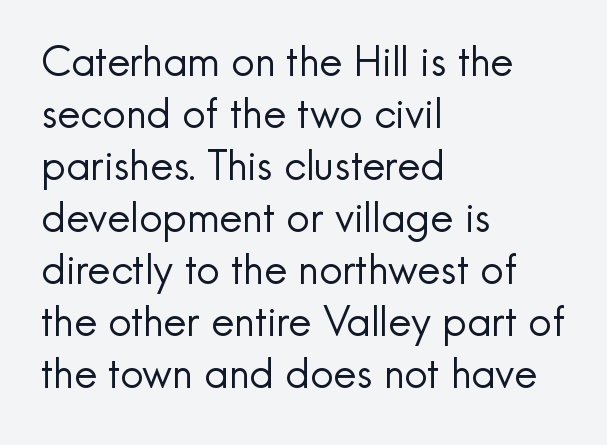
{"serif": "no", "italic": "no", "bold": "no", "weight": "regular", "width": "normal", "x_height": "small", "monospaced": "no", "underline": "no", "align": "left", "line_spacing": "normal", "line_spacing_ratio": 1.27, "letter_spacing": "normal", "letter_spacing_em": 0.0, "glyph_px": 41}
